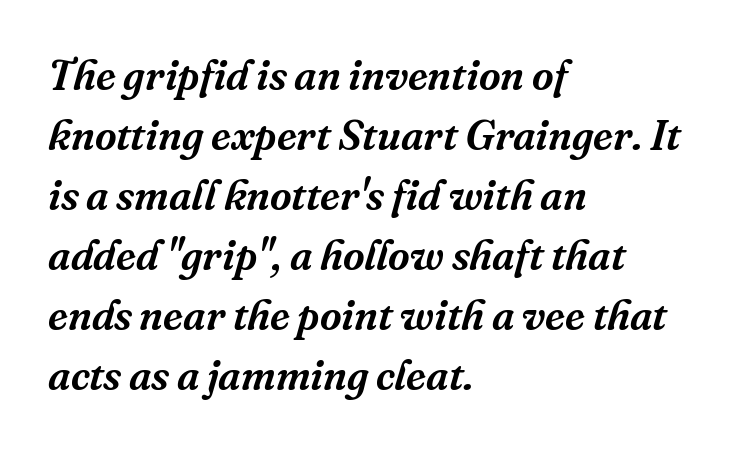
The image shows 42 px serif type, italic (leaning right); set left-aligned, normal line spacing (1.43x), normal letter spacing, not underlined; medium stroke contrast and a medium x-height.
